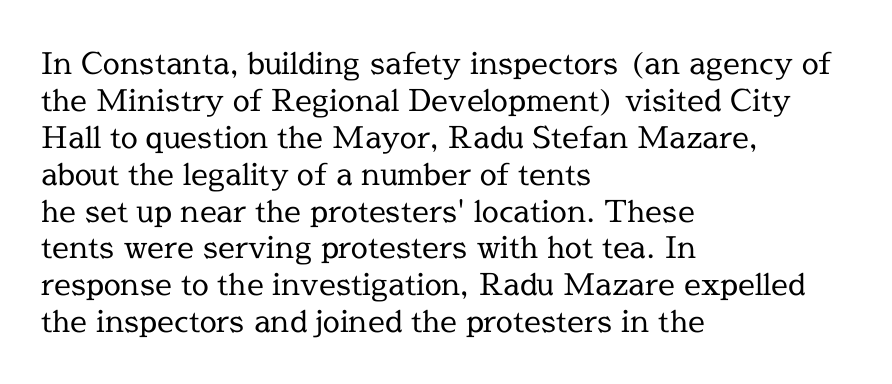
Line starts are locked; line ends wander. Inter-character spacing is left at the font's built-in metrics. Italic: no, the glyphs are upright roman. A serif font was chosen for this passage. The string is rendered with underlining switched off. The characters are drawn with everyday or finer stroke widths.
